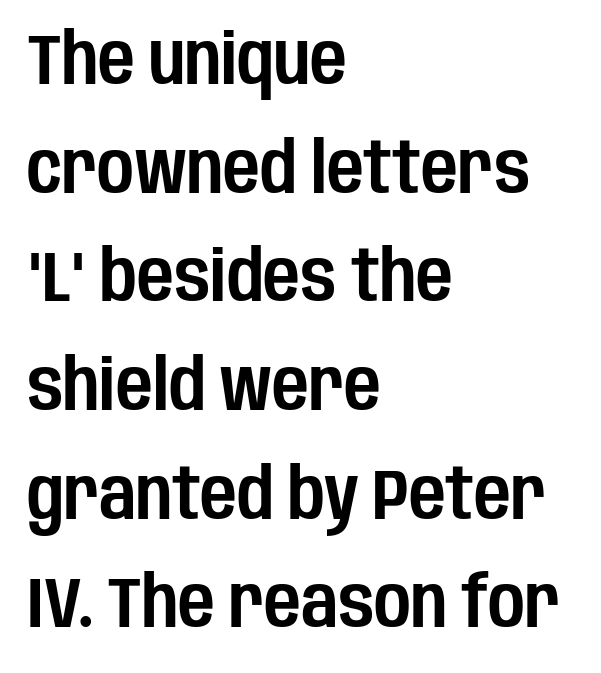
{"serif": "no", "italic": "no", "width": "condensed", "stroke_contrast": "low", "x_height": "large", "monospaced": "no", "underline": "no", "align": "left", "line_spacing": "normal", "line_spacing_ratio": 1.53, "letter_spacing": "normal", "letter_spacing_em": 0.0, "glyph_px": 71}
